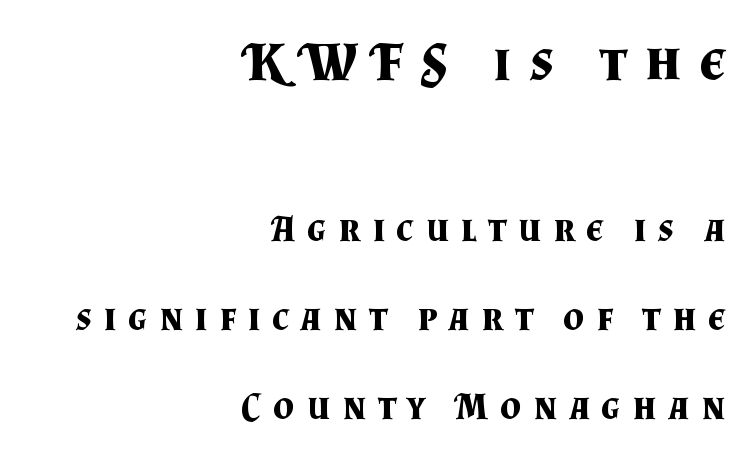
The image shows 56 px bold serif type, upright; set right-aligned, loose line spacing (2.4x), unusually wide letter spacing (+0.32 em), not underlined; the first (top) block is 1.51x larger; medium stroke contrast and a small x-height.
